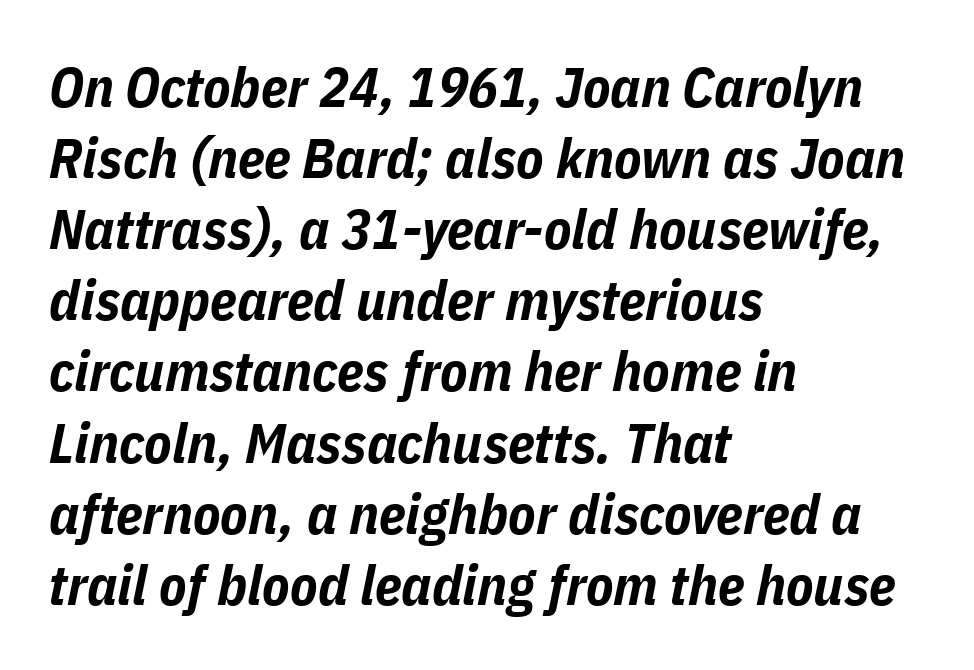
The image shows 56 px bold, condensed type, italic (leaning right); set left-aligned, normal line spacing (1.27x), normal letter spacing, not underlined; low stroke contrast and a medium x-height.
